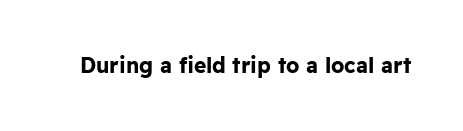
Q: Is the text bold? A: Yes.
Q: Is the text italic (slanted)? A: No, it is upright.
Q: Is the text underlined? A: No.
Q: Is the spacing between letters normal or unusually wide? A: Normal.
